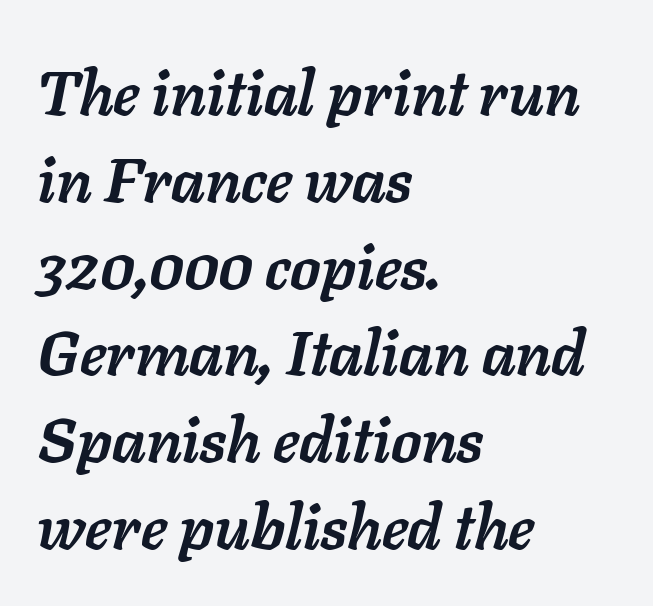
The passage shown is emphatically bold. The rendering uses a moderate line-height, typical for paragraphs. The rendering uses natural spacing where letterforms have individual widths. The setting favours the left margin, as ordinary paragraphs usually do.
